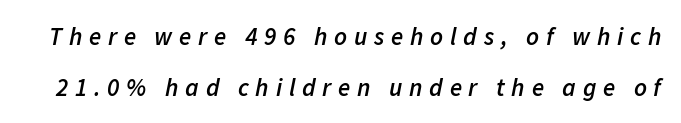
In terms of posture, this sample is oblique. In terms of leading, this rendering errs on the spacious side. The type is letterspaced generously, with wide tracking. Typesetter's note: demi weight, one step under bold. Check the space under the baseline: it is left empty.
